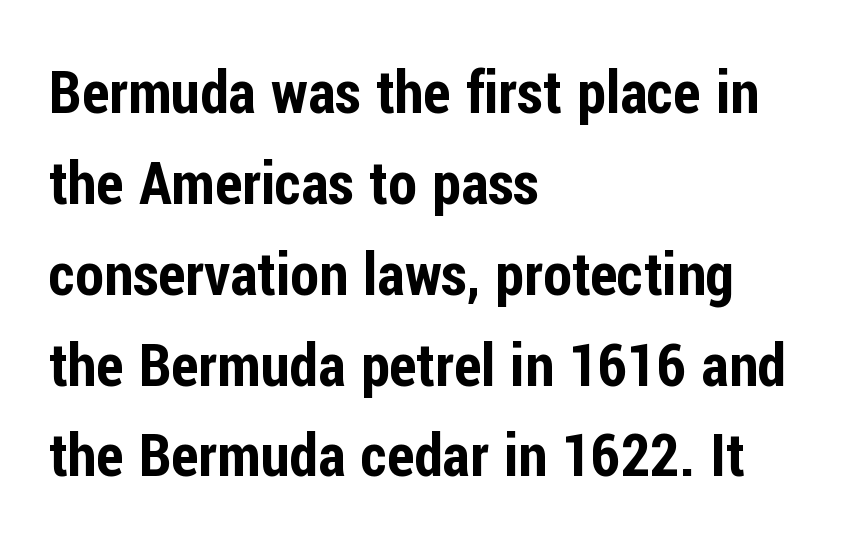
{"serif": "no", "italic": "no", "width": "condensed", "stroke_contrast": "low", "x_height": "medium", "monospaced": "no", "underline": "no", "align": "left", "line_spacing": "normal", "line_spacing_ratio": 1.54, "letter_spacing": "normal", "letter_spacing_em": 0.0, "glyph_px": 59}
